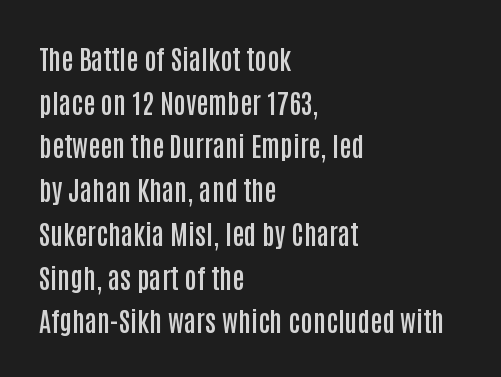
{"italic": "no", "bold": "semi", "underline": "no", "align": "left", "line_spacing": "normal", "line_spacing_ratio": 1.62, "letter_spacing": "normal", "letter_spacing_em": 0.0, "glyph_px": 27}
